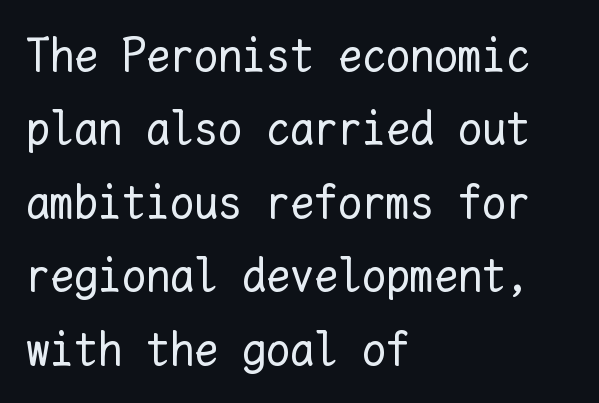
The image shows 48 px regular-weight type, upright, monospaced; set left-aligned, normal line spacing (1.53x), normal letter spacing, not underlined; low stroke contrast and a medium x-height.
